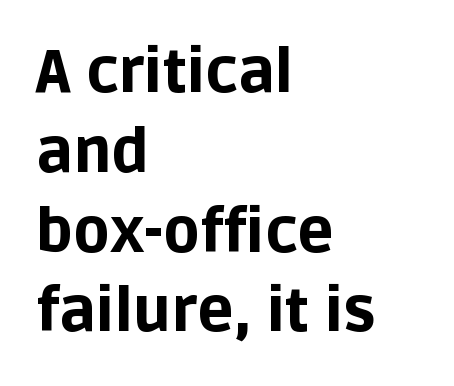
The image shows 60 px bold sans-serif type, upright; set left-aligned, normal line spacing (1.33x), normal letter spacing, not underlined; low stroke contrast and a large x-height.
